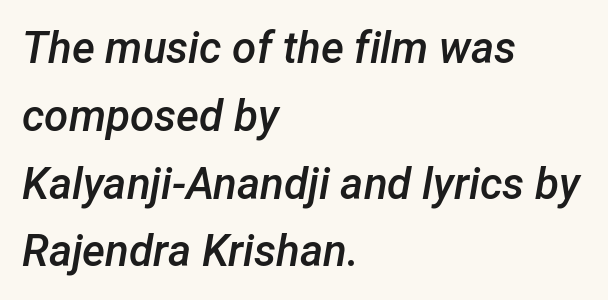
{"italic": "yes", "lean": "right", "slant_degrees": 12, "bold": "semi", "weight": "semibold", "width": "normal", "stroke_contrast": "low", "x_height": "medium", "monospaced": "no", "underline": "no", "align": "left", "line_spacing": "normal", "line_spacing_ratio": 1.54, "letter_spacing": "normal", "letter_spacing_em": 0.0, "glyph_px": 44}
